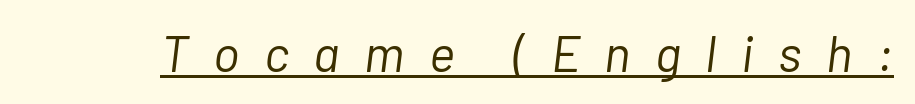
Q: Is the text bold? A: No.
Q: Is the text italic (slanted)? A: Yes, it leans right by about 7 degrees.
Q: Is the text underlined? A: Yes.
Q: Is the spacing between letters normal or unusually wide? A: Unusually wide.
Q: Width (condensed, normal, or wide)? A: Normal.
Q: Stroke contrast? A: Low.
Q: x-height? A: Medium.
Q: Monospaced? A: No.
